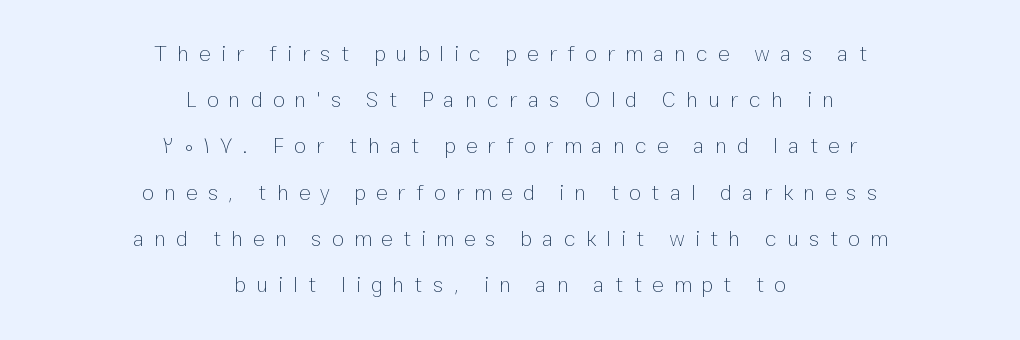
{"italic": "no", "bold": "no", "underline": "no", "align": "center", "line_spacing": "loose", "line_spacing_ratio": 2.1, "letter_spacing": "wide", "letter_spacing_em": 0.46, "glyph_px": 22}
